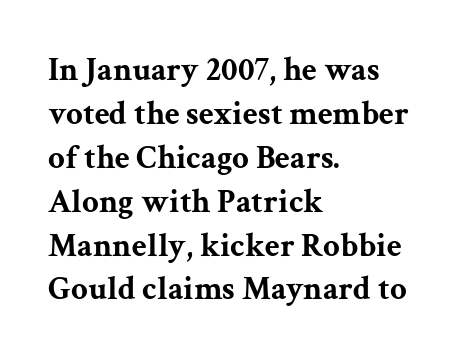
Q: Is the text bold? A: Yes.
Q: Is the text italic (slanted)? A: No, it is upright.
Q: Is the typeface a serif or a sans-serif typeface? A: Serif.
Q: Is the text underlined? A: No.
Q: How is the paragraph aligned? A: Left-aligned.
Q: Is the spacing between letters normal or unusually wide? A: Normal.
Q: Is the spacing between lines tight, normal or loose? A: Normal.
Q: Width (condensed, normal, or wide)? A: Wide.
Q: Stroke contrast? A: Medium.
Q: x-height? A: Medium.
Q: Monospaced? A: No.
